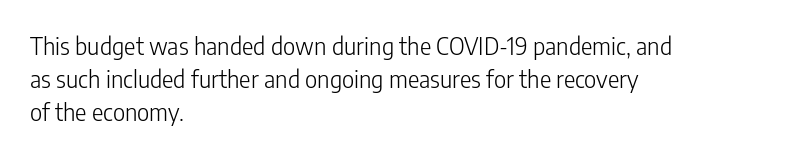
Q: Is the text bold? A: No.
Q: Is the text italic (slanted)? A: No, it is upright.
Q: Is the text underlined? A: No.
Q: How is the paragraph aligned? A: Left-aligned.
Q: Is the spacing between letters normal or unusually wide? A: Normal.
Q: Is the spacing between lines tight, normal or loose? A: Normal.
